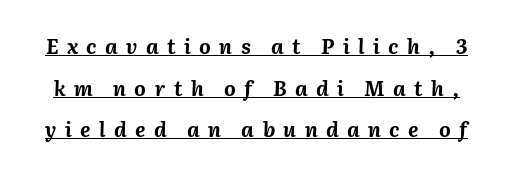
The image shows 20 px bold type, italic (leaning right); set loose line spacing (2.08x), unusually wide letter spacing (+0.42 em), underlined.
